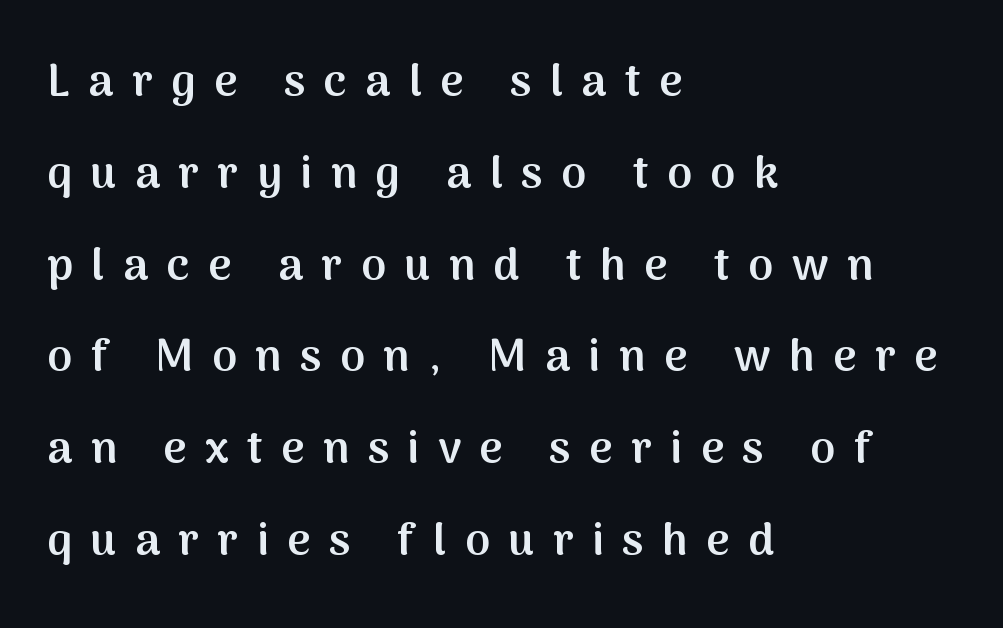
{"serif": "no", "italic": "no", "bold": "semi", "weight": "semibold", "width": "normal", "stroke_contrast": "medium", "x_height": "medium", "monospaced": "no", "underline": "no", "align": "left", "line_spacing": "loose", "line_spacing_ratio": 2.04, "letter_spacing": "wide", "letter_spacing_em": 0.41, "glyph_px": 45}
